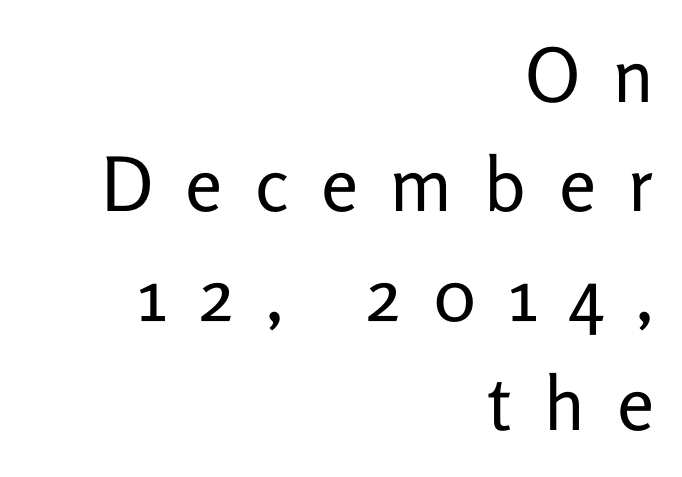
Q: Is the text bold? A: No.
Q: Is the text italic (slanted)? A: No, it is upright.
Q: Is the typeface a serif or a sans-serif typeface? A: Sans-serif.
Q: Is the text underlined? A: No.
Q: How is the paragraph aligned? A: Right-aligned.
Q: Is the spacing between letters normal or unusually wide? A: Unusually wide.
Q: Is the spacing between lines tight, normal or loose? A: Normal.
Q: Width (condensed, normal, or wide)? A: Normal.
Q: Stroke contrast? A: Low.
Q: x-height? A: Medium.
Q: Monospaced? A: No.
